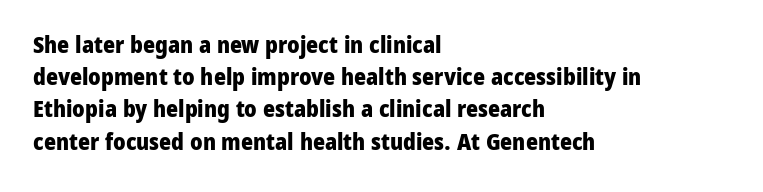
Teacher's note: observe the even left margin — that is flush-left alignment. Tracking here is standard; glyphs follow each other at the usual distance. Horizontal bands of white between lines are of average thickness. Is the type bold? Yes — the strokes are clearly thick and heavy. This is the regular roman posture of the typeface.
